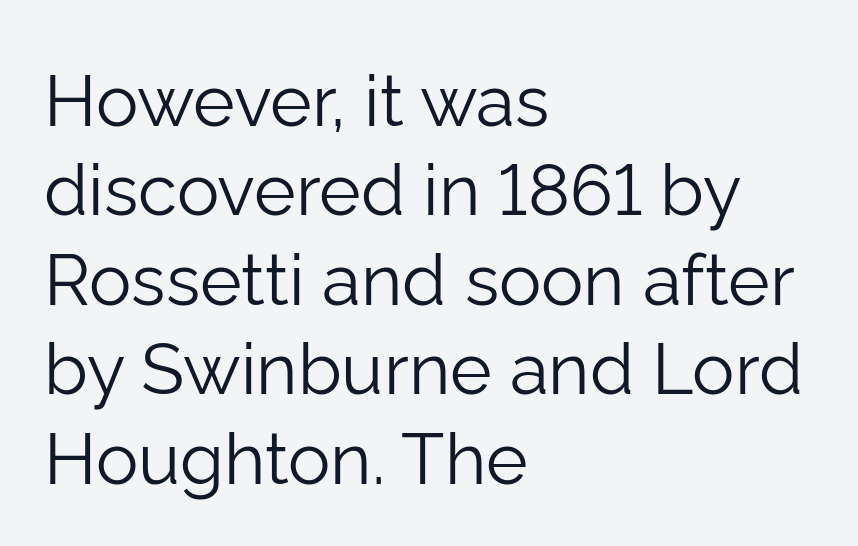
{"serif": "no", "italic": "no", "bold": "no", "weight": "light", "width": "normal", "stroke_contrast": "low", "x_height": "medium", "monospaced": "no", "underline": "no", "align": "left", "line_spacing": "normal", "line_spacing_ratio": 1.26, "letter_spacing": "normal", "letter_spacing_em": 0.0, "glyph_px": 71}
